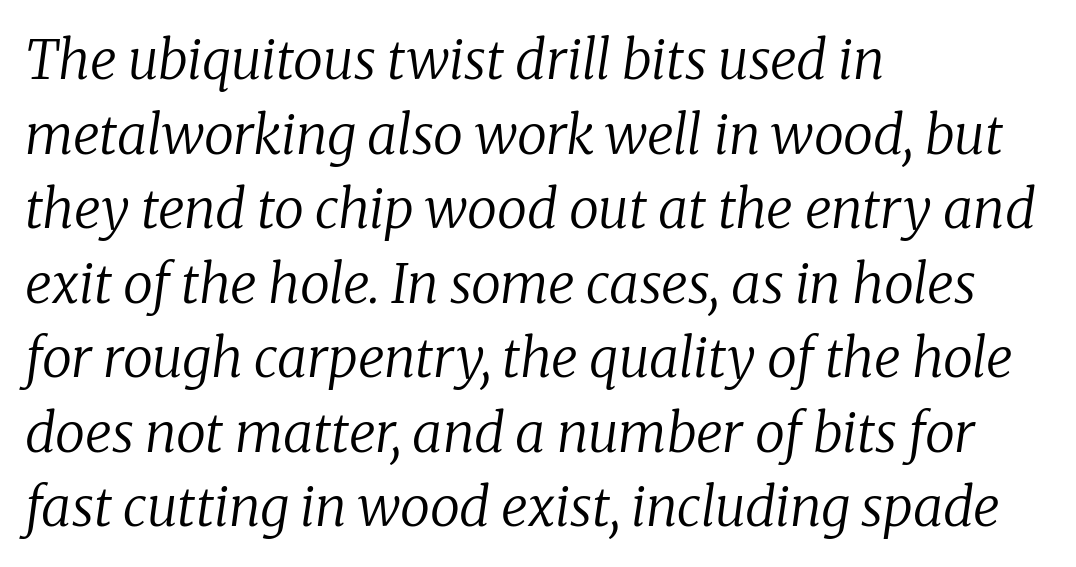
{"serif": "yes", "italic": "yes", "lean": "right", "slant_degrees": 8, "bold": "no", "weight": "regular", "width": "normal", "stroke_contrast": "low", "x_height": "medium", "monospaced": "no", "underline": "no", "align": "left", "line_spacing": "normal", "line_spacing_ratio": 1.38, "letter_spacing": "normal", "letter_spacing_em": 0.0, "glyph_px": 54}
